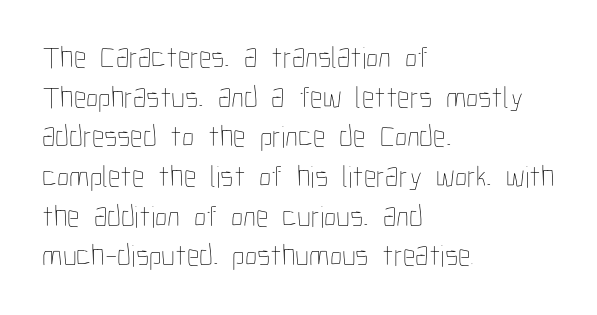
Do the characters align in a grid? No, the font is proportional. Alignment: flush left. Each new line begins a customary step beneath the previous one. Glyph-to-glyph distance matches everyday printed text.
